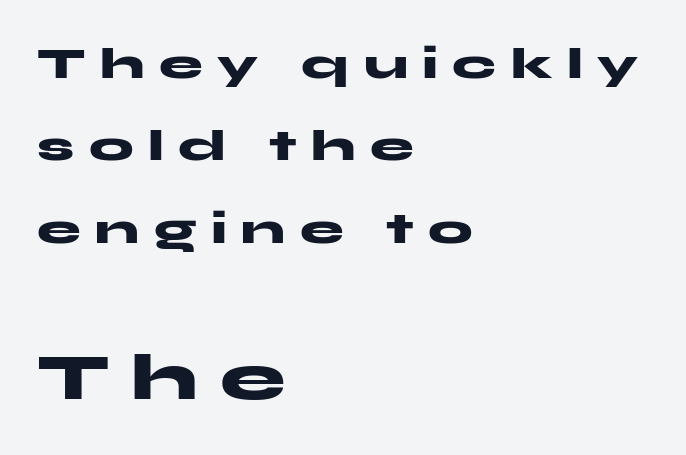
Does the lettering tilt? It doesn't — this is upright. Typeset ragged right — the left edge is the straight one. Of the two passages, the one underneath uses the larger point size. Each letter keeps its own natural width here, so spacing adapts to shape. Summary of weight: heavy, a full bold. The passage shown has open, widely tracked lettering throughout.
